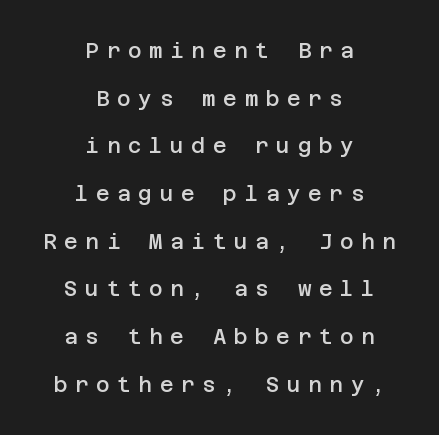
{"italic": "no", "bold": "semi", "underline": "no", "align": "center", "line_spacing": "loose", "line_spacing_ratio": 2.27, "letter_spacing": "wide", "letter_spacing_em": 0.36, "glyph_px": 21}
